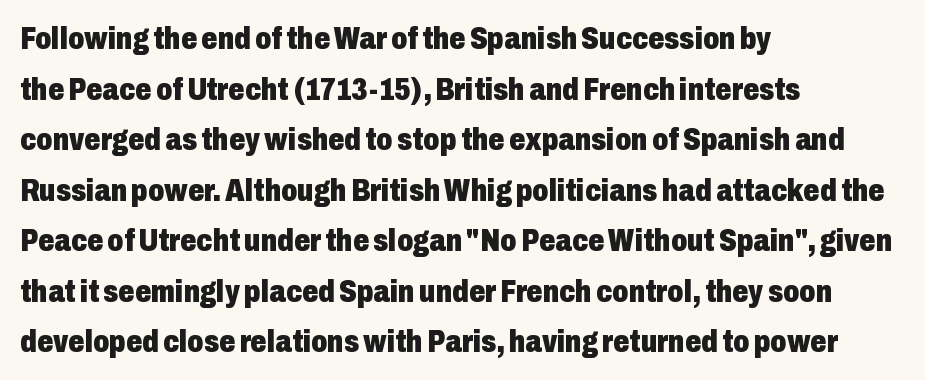
{"serif": "no", "italic": "no", "bold": "yes", "weight": "heavy", "width": "condensed", "stroke_contrast": "low", "x_height": "medium", "monospaced": "no", "underline": "no", "align": "left", "line_spacing": "normal", "line_spacing_ratio": 1.58, "letter_spacing": "normal", "letter_spacing_em": 0.0, "glyph_px": 32}
